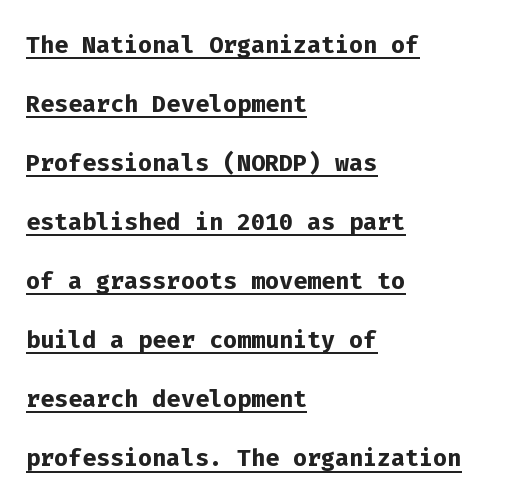
The image shows 33 px semibold sans-serif type, upright, monospaced; set left-aligned, line spacing 1.79x, normal letter spacing, underlined; low stroke contrast and a medium x-height.
